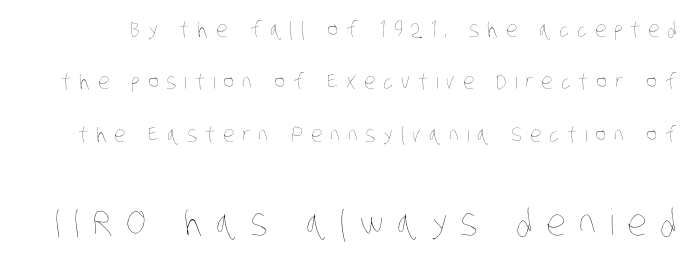
The image shows 36 px thin, condensed type; set loose line spacing (2.49x), unusually wide letter spacing (+0.37 em), not underlined; the second (bottom) block is 1.71x larger; low stroke contrast and a large x-height.
